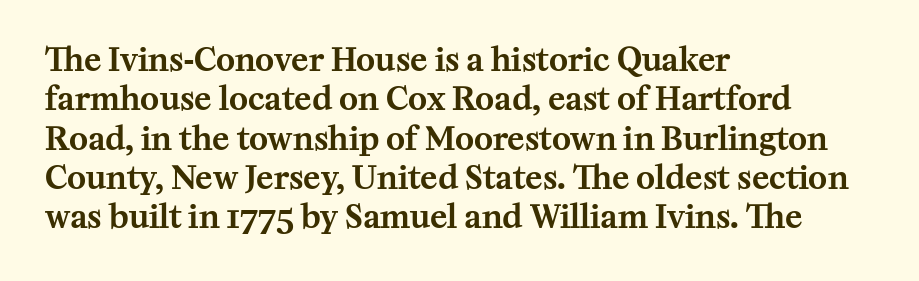
This is the regular roman posture of the typeface. Typeset ragged right — the left edge is the straight one. Each letter keeps its own natural width here, so spacing adapts to shape. The space directly below the letters is spotless. The line texture is even and compact thanks to regular tracking. Stroke terminals: seriffed.
